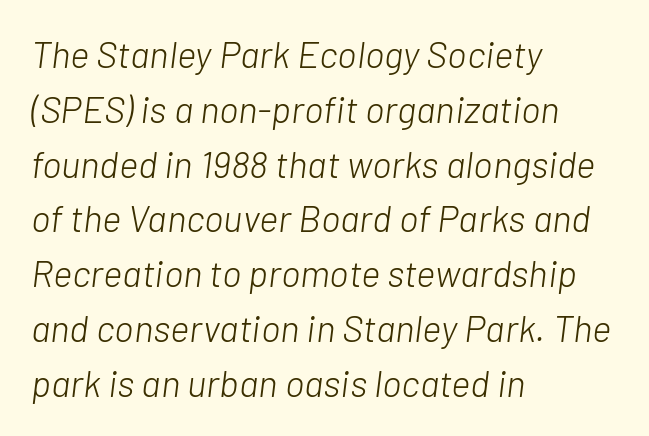
The image shows 37 px light type, italic (leaning right); set left-aligned, normal line spacing (1.48x), normal letter spacing, not underlined; low stroke contrast and a medium x-height.
